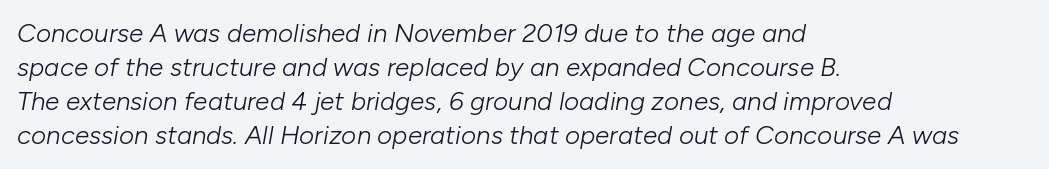
The image shows 26 px text type, italic (leaning right); set left-aligned, normal line spacing (1.31x), normal letter spacing, not underlined.
